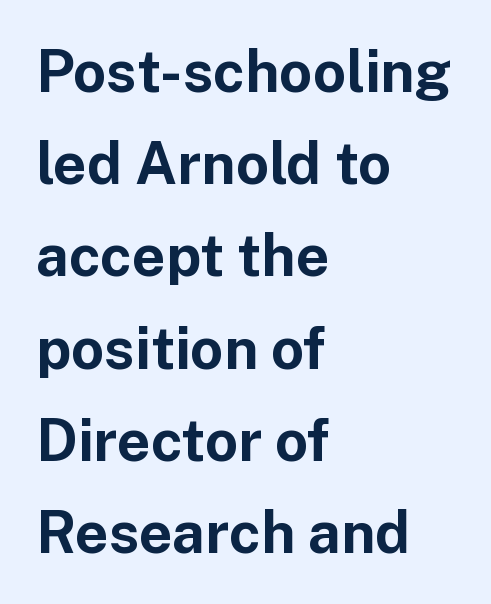
{"serif": "no", "italic": "no", "bold": "yes", "weight": "bold", "width": "normal", "stroke_contrast": "low", "x_height": "medium", "monospaced": "no", "underline": "no", "align": "left", "line_spacing": "normal", "line_spacing_ratio": 1.59, "letter_spacing": "normal", "letter_spacing_em": 0.0, "glyph_px": 58}
